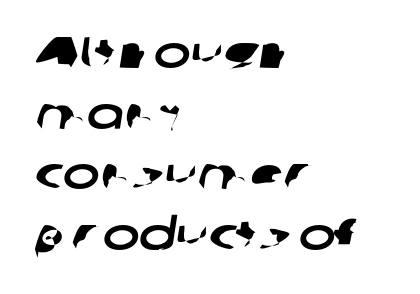
Q: Is the typeface a serif or a sans-serif typeface? A: Sans-serif.
Q: Is the text underlined? A: No.
Q: How is the paragraph aligned? A: Left-aligned.
Q: Is the spacing between letters normal or unusually wide? A: Normal.
Q: Is the spacing between lines tight, normal or loose? A: Normal.
Q: Width (condensed, normal, or wide)? A: Wide.
Q: Stroke contrast? A: Low.
Q: x-height? A: Medium.
Q: Monospaced? A: No.
